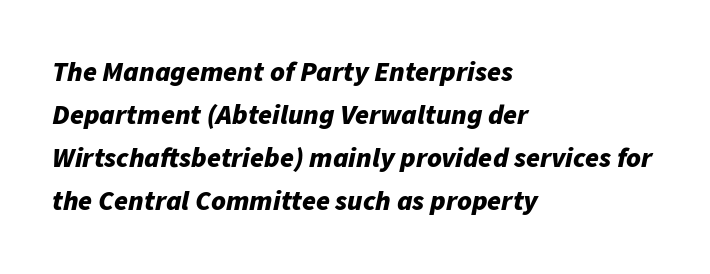
Q: Is the text bold? A: Yes.
Q: Is the text italic (slanted)? A: Yes, it leans right by about 11 degrees.
Q: Is the text underlined? A: No.
Q: How is the paragraph aligned? A: Left-aligned.
Q: Is the spacing between letters normal or unusually wide? A: Normal.
Q: Is the spacing between lines tight, normal or loose? A: Normal.
Q: Width (condensed, normal, or wide)? A: Normal.
Q: Stroke contrast? A: Low.
Q: x-height? A: Medium.
Q: Monospaced? A: No.
